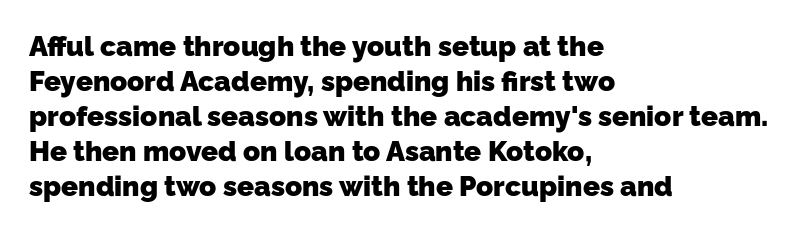
The image shows 28 px heavy sans-serif type; set left-aligned, normal line spacing (1.25x), normal letter spacing, not underlined; low stroke contrast and a medium x-height.
